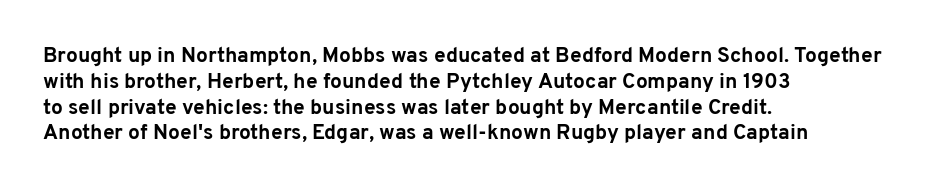
The letters stand upright; this is a roman face. Every row of glyphs begins at an identical x-position on the left. Between one letter and the next there's only the usual sliver of space. Caption: bold face, heavy strokes.
